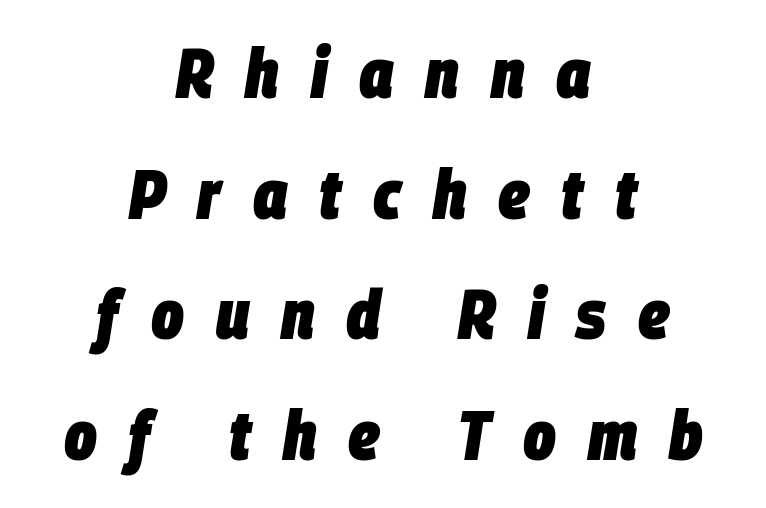
The image shows 69 px heavy, condensed type, italic (leaning right); set centered, line spacing 1.75x, unusually wide letter spacing (+0.46 em), not underlined; low stroke contrast and a large x-height.
